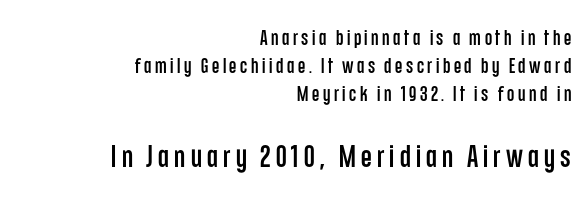
The more generous point size was reserved for the lower chunk. Honestly, the row spacing looks completely unremarkable. Character widths vary here, with narrow letters taking less room than wide ones. Ordinary non-slanted type is in use. The string is rendered with underlining switched off.
